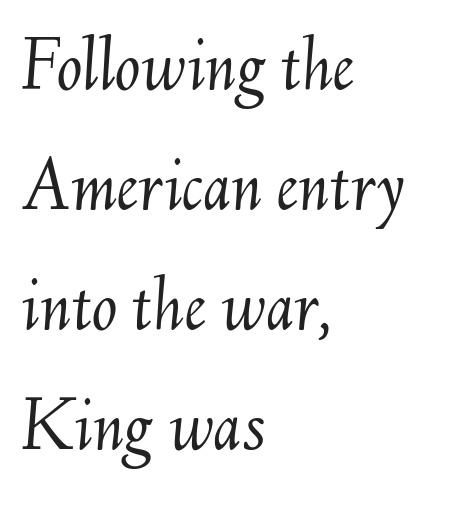
{"italic": "yes", "lean": "right", "slant_degrees": 6, "bold": "no", "weight": "light", "width": "normal", "stroke_contrast": "medium", "x_height": "small", "monospaced": "no", "underline": "no", "align": "left", "line_spacing": "normal", "line_spacing_ratio": 1.58, "letter_spacing": "normal", "letter_spacing_em": 0.0, "glyph_px": 76}
